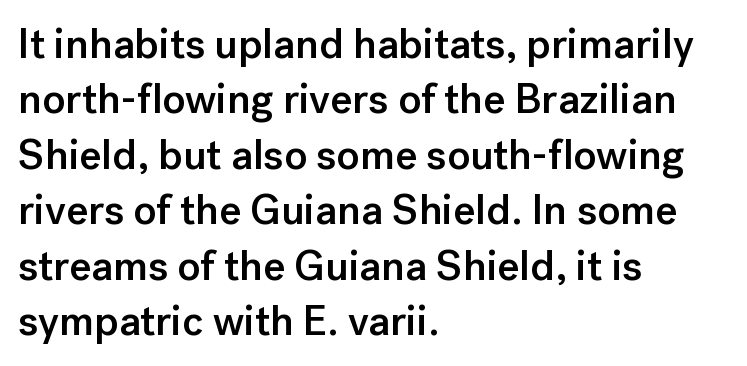
{"serif": "no", "italic": "no", "bold": "semi", "weight": "semibold", "width": "normal", "stroke_contrast": "low", "x_height": "medium", "monospaced": "no", "underline": "no", "align": "left", "line_spacing": "normal", "line_spacing_ratio": 1.32, "letter_spacing": "normal", "letter_spacing_em": 0.0, "glyph_px": 42}
